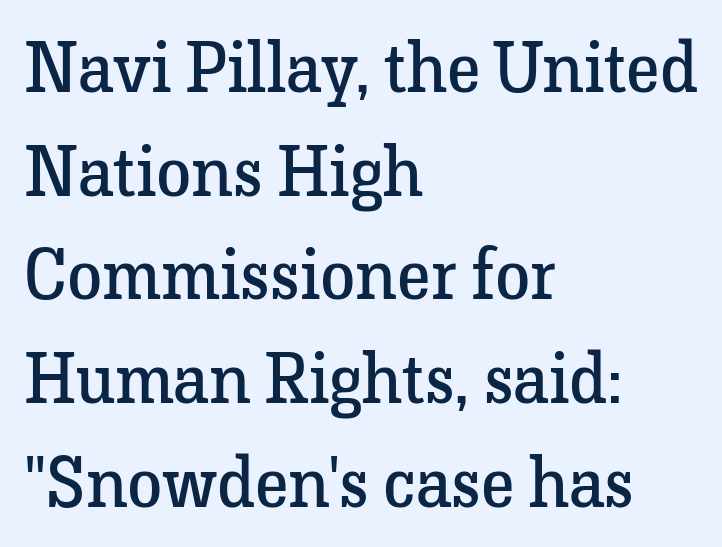
Q: Is the text bold? A: No.
Q: Is the text italic (slanted)? A: No, it is upright.
Q: Is the typeface a serif or a sans-serif typeface? A: Serif.
Q: Is the text underlined? A: No.
Q: How is the paragraph aligned? A: Left-aligned.
Q: Is the spacing between letters normal or unusually wide? A: Normal.
Q: Is the spacing between lines tight, normal or loose? A: Normal.
Q: Width (condensed, normal, or wide)? A: Normal.
Q: Stroke contrast? A: Low.
Q: x-height? A: Medium.
Q: Monospaced? A: No.
